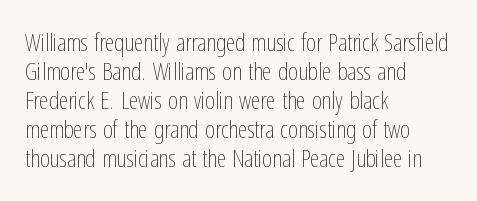
Q: Is the text bold? A: No.
Q: Is the text italic (slanted)? A: No, it is upright.
Q: Is the text underlined? A: No.
Q: How is the paragraph aligned? A: Left-aligned.
Q: Is the spacing between letters normal or unusually wide? A: Normal.
